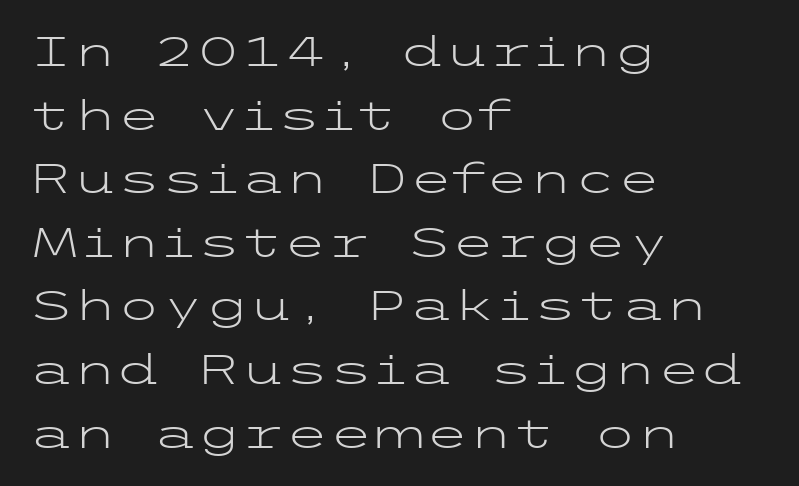
The image shows 40 px light, wide sans-serif type, upright; set left-aligned, normal line spacing (1.59x), normal letter spacing, not underlined; low stroke contrast and a medium x-height.
